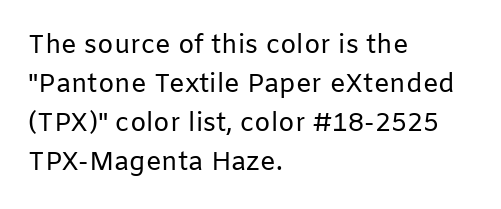
The image shows 26 px text type, upright; set left-aligned, normal line spacing (1.5x), normal letter spacing, not underlined.
